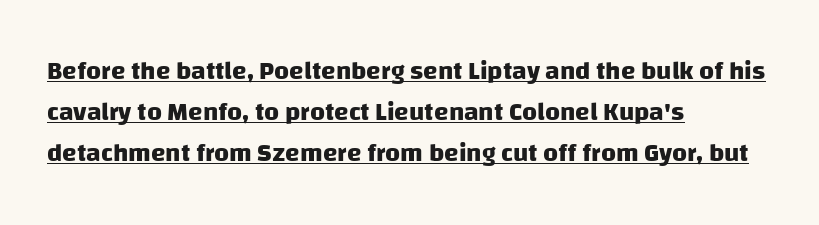
The image shows 26 px bold type; set left-aligned, normal line spacing (1.58x), normal letter spacing, underlined.
